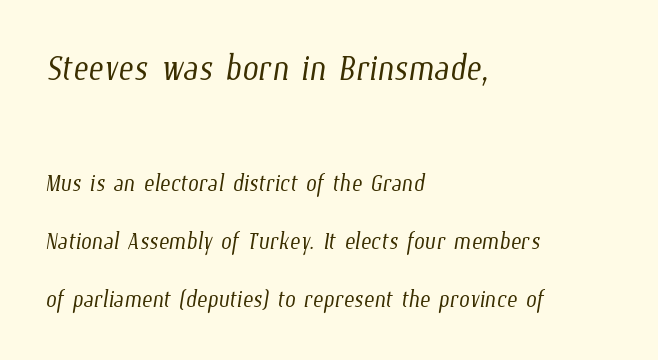
Q: Is the text bold? A: No.
Q: Is the text underlined? A: No.
Q: How is the paragraph aligned? A: Left-aligned.
Q: Is the spacing between letters normal or unusually wide? A: Normal.
Q: Which block of text is set in a larger size, the first (top) or the second (bottom)? A: The first (top) one.
Q: Width (condensed, normal, or wide)? A: Condensed.
Q: Stroke contrast? A: Low.
Q: x-height? A: Medium.
Q: Monospaced? A: No.
